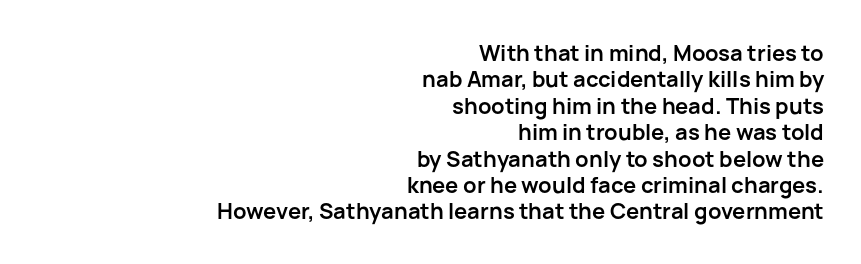
The image shows 22 px bold type, upright; set right-aligned, line spacing 1.2x, normal letter spacing, not underlined.
